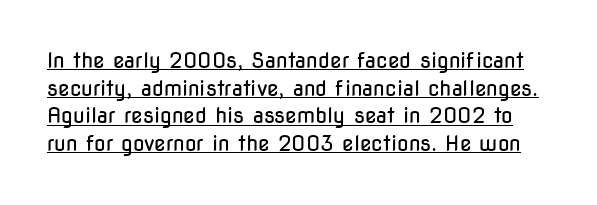
Q: Is the text bold? A: No.
Q: Is the text italic (slanted)? A: No, it is upright.
Q: Is the text underlined? A: Yes.
Q: Is the spacing between letters normal or unusually wide? A: Normal.
Q: Is the spacing between lines tight, normal or loose? A: Normal.
